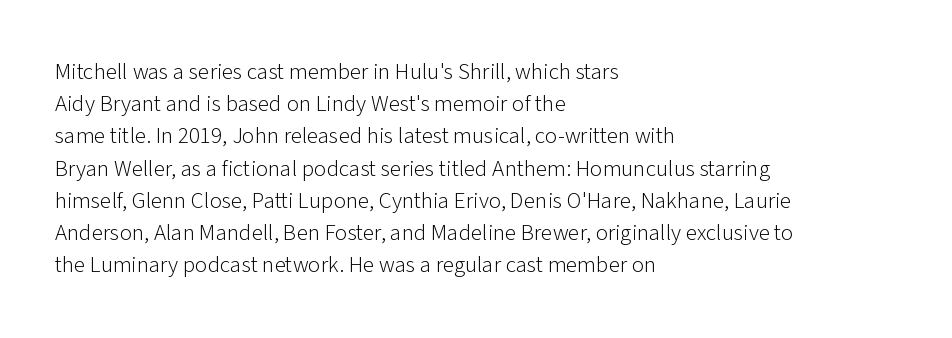
The image shows 23 px text type, upright; set left-aligned, normal line spacing (1.4x), normal letter spacing, not underlined.
